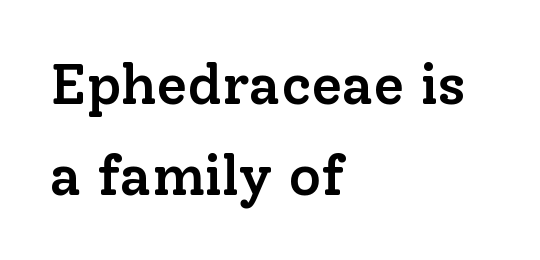
{"serif": "yes", "italic": "no", "bold": "semi", "weight": "semibold", "width": "normal", "stroke_contrast": "low", "x_height": "medium", "monospaced": "no", "underline": "no", "align": "left", "line_spacing": "normal", "line_spacing_ratio": 1.63, "letter_spacing": "normal", "letter_spacing_em": 0.0, "glyph_px": 56}
